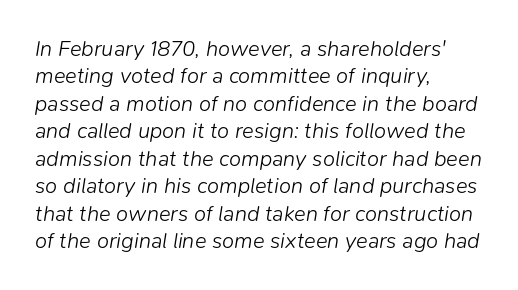
{"italic": "yes", "lean": "right", "slant_degrees": 9, "bold": "no", "underline": "no", "align": "left", "line_spacing": "normal", "line_spacing_ratio": 1.25, "letter_spacing": "normal", "letter_spacing_em": 0.0, "glyph_px": 22}
